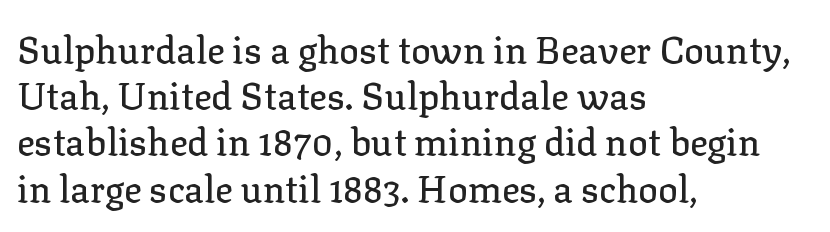
The image shows 37 px serif type, upright; set left-aligned, normal line spacing (1.25x), normal letter spacing, not underlined; low stroke contrast and a medium x-height.
